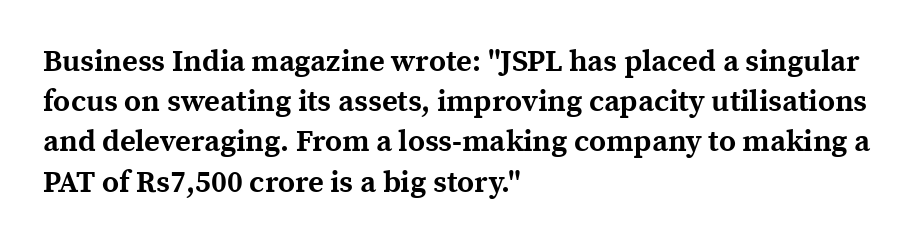
Q: Is the text bold? A: Yes.
Q: Is the text italic (slanted)? A: No, it is upright.
Q: Is the typeface a serif or a sans-serif typeface? A: Serif.
Q: Is the text underlined? A: No.
Q: How is the paragraph aligned? A: Left-aligned.
Q: Is the spacing between letters normal or unusually wide? A: Normal.
Q: Is the spacing between lines tight, normal or loose? A: Normal.
Q: Width (condensed, normal, or wide)? A: Normal.
Q: x-height? A: Medium.
Q: Monospaced? A: No.
